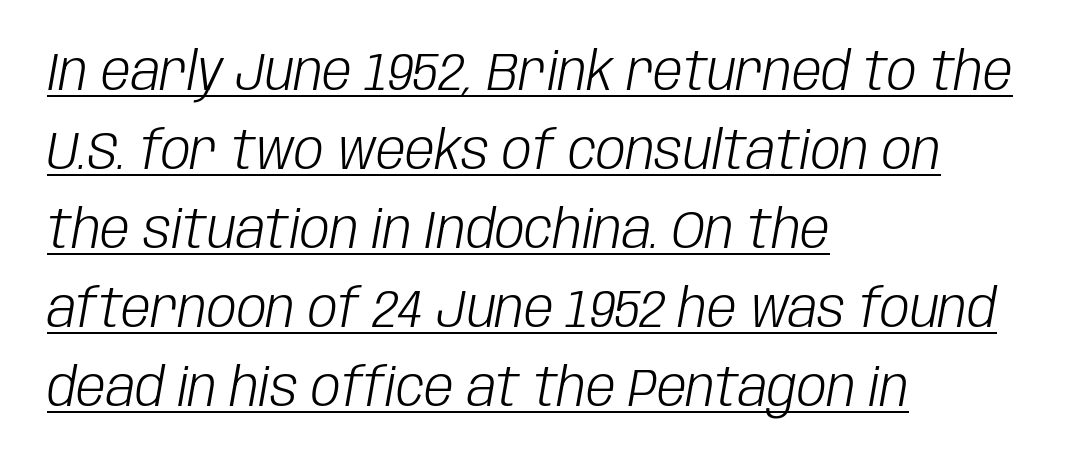
Q: Is the text bold? A: No.
Q: Is the text italic (slanted)? A: Yes, it leans right by about 10 degrees.
Q: Is the text underlined? A: Yes.
Q: How is the paragraph aligned? A: Left-aligned.
Q: Is the spacing between letters normal or unusually wide? A: Normal.
Q: Is the spacing between lines tight, normal or loose? A: Normal.
Q: Width (condensed, normal, or wide)? A: Condensed.
Q: Stroke contrast? A: Low.
Q: x-height? A: Large.
Q: Monospaced? A: No.
